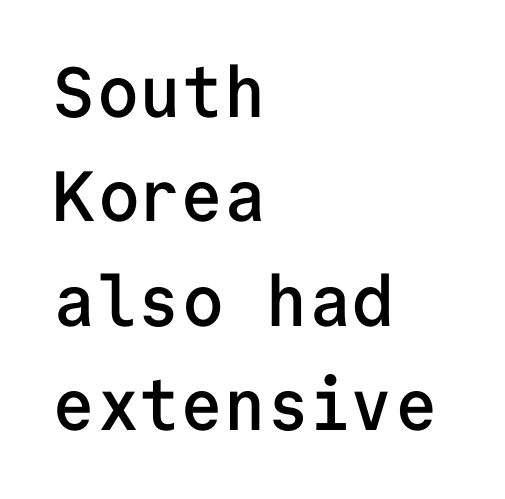
{"serif": "no", "italic": "no", "bold": "semi", "weight": "semibold", "width": "normal", "stroke_contrast": "low", "x_height": "medium", "monospaced": "yes", "underline": "no", "align": "left", "line_spacing": "normal", "line_spacing_ratio": 1.47, "letter_spacing": "normal", "letter_spacing_em": 0.0, "glyph_px": 71}
